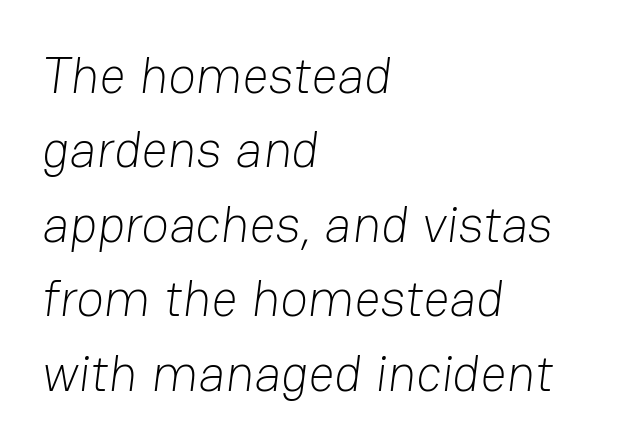
Descenders hang freely into open space. Varying glyph widths throughout — classic text-font behaviour. Stems here are at most as thick as an everyday book face. The line texture is even and compact thanks to regular tracking. No feet cap the strokes, marking this as sans-serif type.
